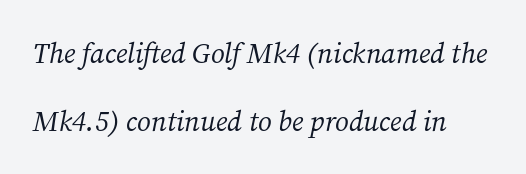
Q: Is the text bold? A: No.
Q: Is the text italic (slanted)? A: Yes, it leans right by about 12 degrees.
Q: Is the typeface a serif or a sans-serif typeface? A: Serif.
Q: Is the text underlined? A: No.
Q: Is the spacing between letters normal or unusually wide? A: Normal.
Q: Is the spacing between lines tight, normal or loose? A: Loose.
Q: Width (condensed, normal, or wide)? A: Normal.
Q: Stroke contrast? A: Medium.
Q: x-height? A: Medium.
Q: Monospaced? A: No.
